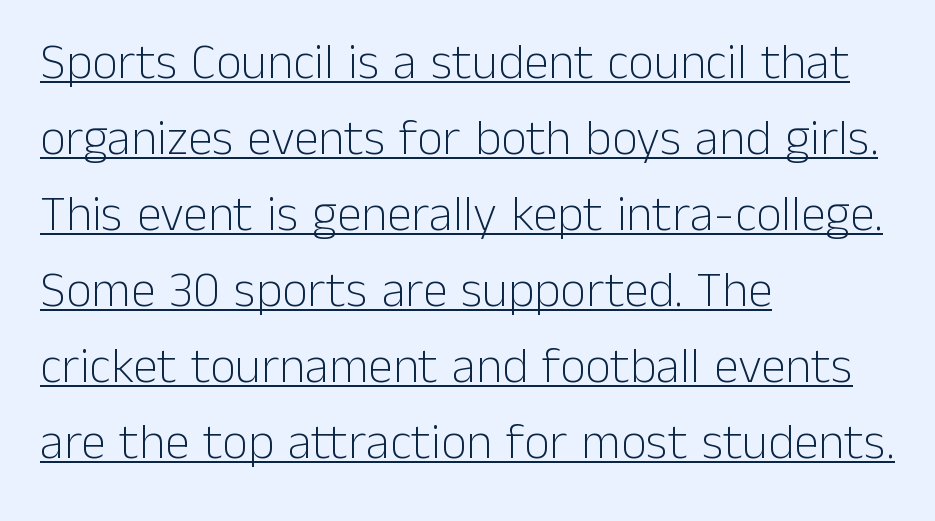
The image shows 50 px light sans-serif type, upright; set left-aligned, normal line spacing (1.52x), normal letter spacing, underlined; low stroke contrast and a medium x-height.
